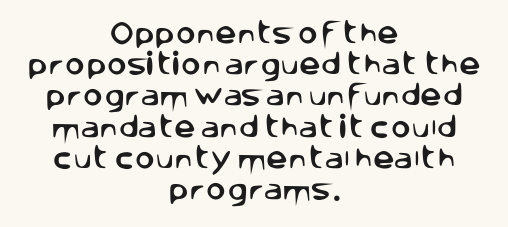
{"italic": "no", "underline": "no", "align": "center", "line_spacing": "normal", "line_spacing_ratio": 1.3, "letter_spacing": "normal", "letter_spacing_em": 0.0, "glyph_px": 24}
